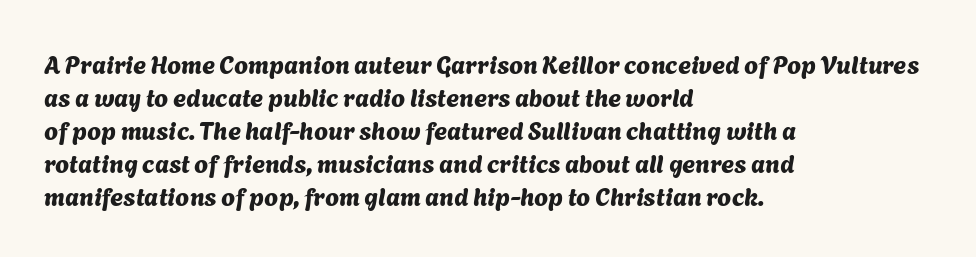
Short and long lines alike share a common starting point at left. Vertically, the passage feels balanced, rows spaced as you'd expect. Words appear dense and cohesive because spacing is normal. Quick note: underline off.
